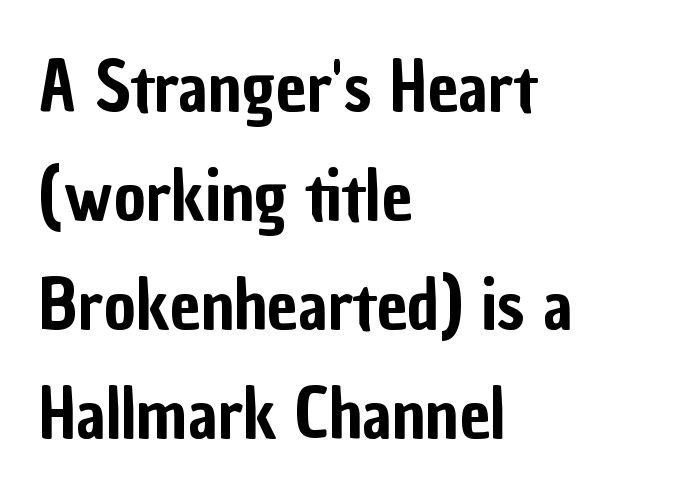
Q: Is the text italic (slanted)? A: No, it is upright.
Q: Is the typeface a serif or a sans-serif typeface? A: Sans-serif.
Q: Is the text underlined? A: No.
Q: How is the paragraph aligned? A: Left-aligned.
Q: Is the spacing between letters normal or unusually wide? A: Normal.
Q: Is the spacing between lines tight, normal or loose? A: Normal.
Q: Width (condensed, normal, or wide)? A: Condensed.
Q: Stroke contrast? A: Low.
Q: x-height? A: Medium.
Q: Monospaced? A: No.
